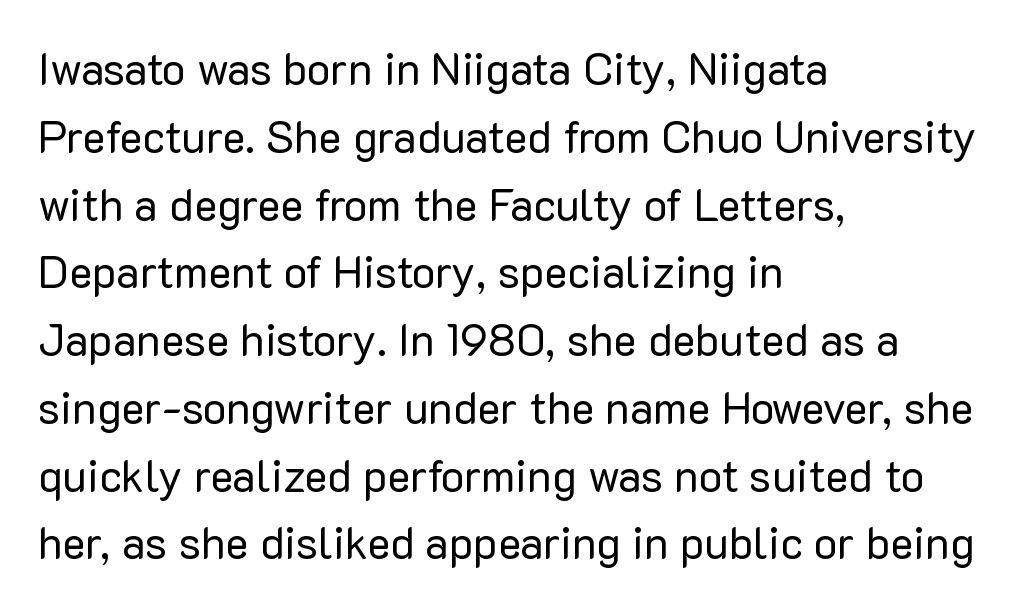
Note: no serifs on the glyphs. A normal amount of white space separates one row of letters from the next. The paragraph has a hard left edge and a soft right edge. The letters look calm and open, with moderate or lighter stems. The passage shown is not underscored anywhere. Between one letter and the next there's only the usual sliver of space.
